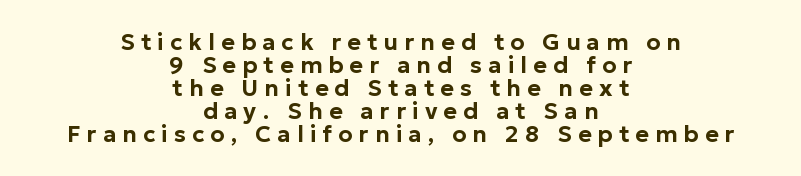
Italic: no, the glyphs are upright roman. Does the copy run flush right? No — it is centered line by line. The tracking reads as deliberately expanded to a designer's eye. What's the leading like? Squeezed, with rows nearly overlapping. Clear beneath every line of the passage.
